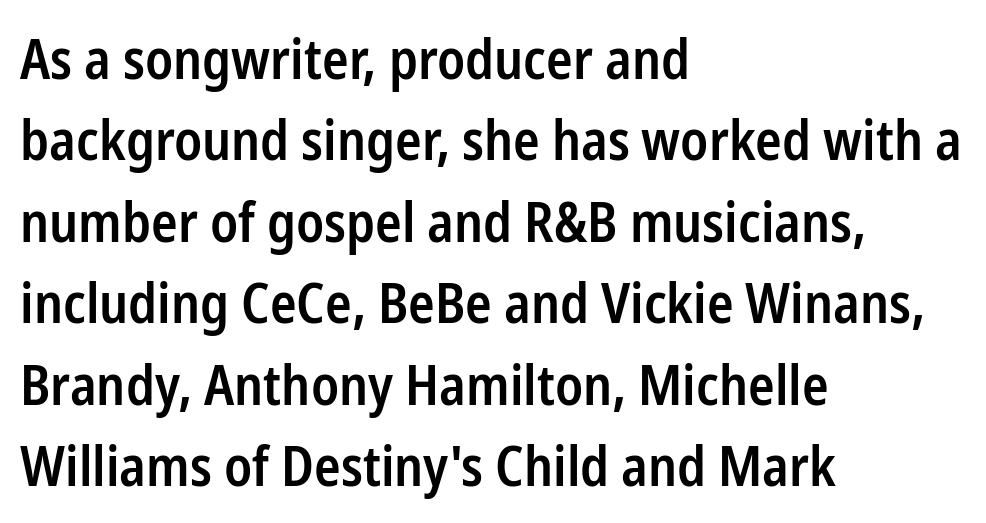
{"serif": "no", "italic": "no", "bold": "semi", "weight": "semibold", "width": "condensed", "stroke_contrast": "low", "x_height": "medium", "monospaced": "no", "underline": "no", "align": "left", "line_spacing": "normal", "line_spacing_ratio": 1.48, "letter_spacing": "normal", "letter_spacing_em": 0.0, "glyph_px": 55}
